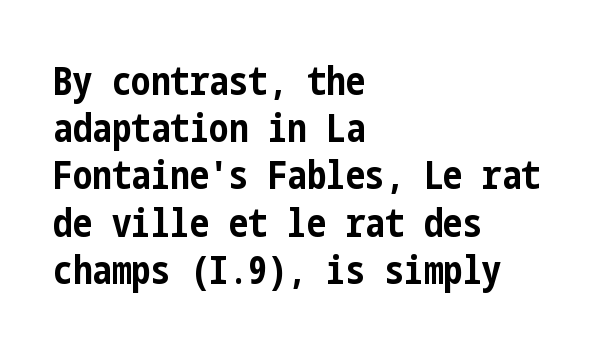
The image shows 39 px bold, condensed sans-serif type, upright; set left-aligned, line spacing 1.21x, normal letter spacing, not underlined; low stroke contrast and a medium x-height.
